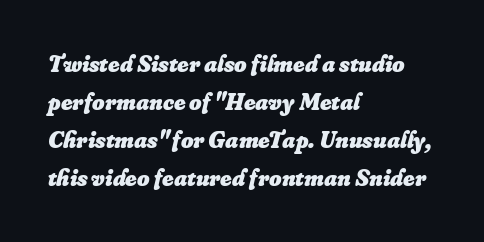
Q: Is the text bold? A: Yes.
Q: Is the text italic (slanted)? A: Yes, it leans right by about 16 degrees.
Q: Is the text underlined? A: No.
Q: How is the paragraph aligned? A: Left-aligned.
Q: Is the spacing between letters normal or unusually wide? A: Normal.
Q: Is the spacing between lines tight, normal or loose? A: Normal.
